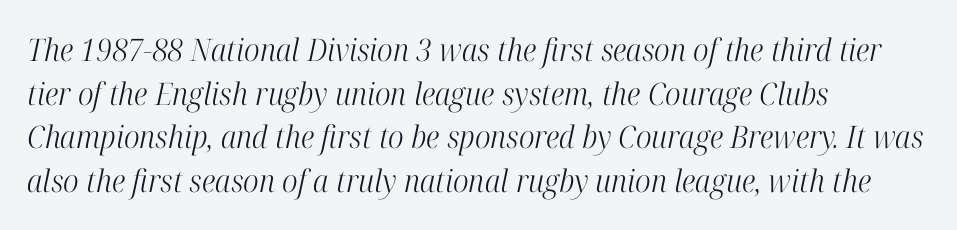
{"serif": "yes", "italic": "yes", "lean": "right", "slant_degrees": 12, "bold": "no", "weight": "light", "width": "condensed", "stroke_contrast": "high", "x_height": "medium", "monospaced": "no", "underline": "no", "align": "left", "line_spacing": "normal", "line_spacing_ratio": 1.41, "letter_spacing": "normal", "letter_spacing_em": 0.0, "glyph_px": 31}
